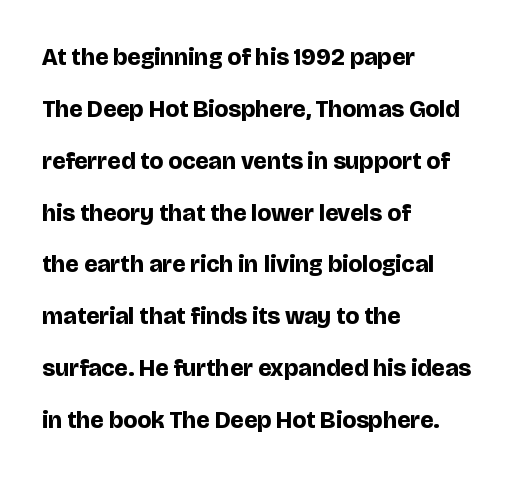
Each glyph is drawn with heavy, bold strokes. The lines are spread far apart with generous leading. The typesetter chose a ragged-right arrangement here. Does extra space separate the letters? No, they use regular spacing.
